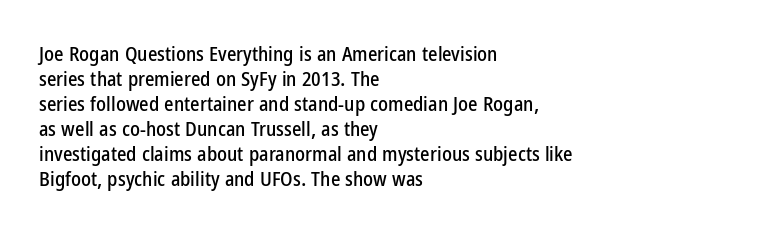
{"italic": "no", "underline": "no", "align": "left", "line_spacing": "normal", "line_spacing_ratio": 1.25, "letter_spacing": "normal", "letter_spacing_em": 0.0, "glyph_px": 20}
